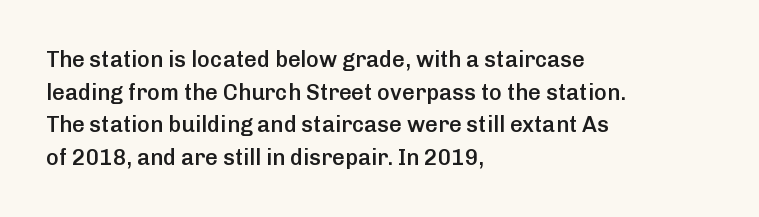
Short and long lines alike share a common starting point at left. Quick note: not italic, upright. In terms of leading, this rendering sits right in the middle. The gap between lines stays unmarked.
